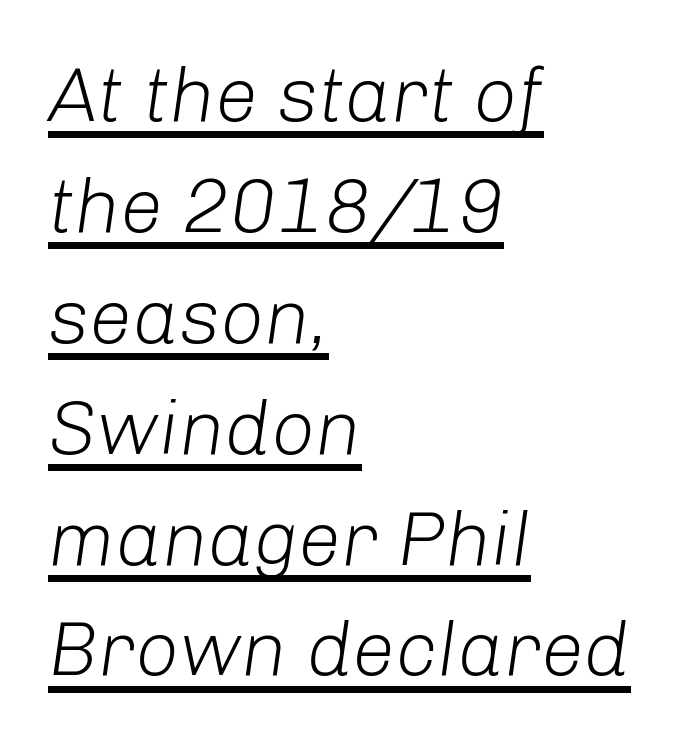
Vertical stems look standard width or narrower in stroke. Caption: standard tracking, unaltered. Is this a fixed-width face? No — the glyphs have proportional, varying widths. Compared with ordinary roman type, these characters are visibly tilted. Layout note: lines flush left.
